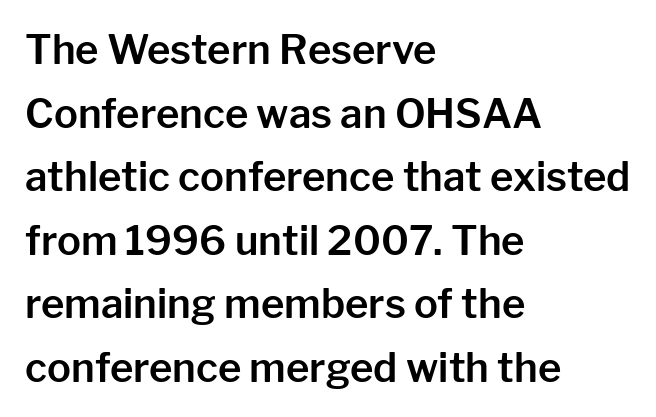
The letters advance in unequal steps, a hallmark of proportional type. There is no visible air inserted between adjacent glyphs. The passage is arranged the way most books set body copy — flush left. Italic? Not at all — the glyphs are vertical. The area under the type is left untouched.
